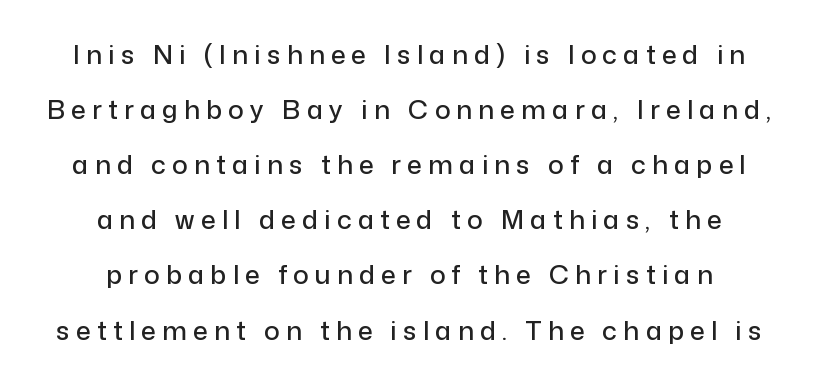
A clean baseline with only descenders dipping below it. Ordinary non-slanted type is in use. If you measured baseline to baseline, you'd find a long distance. The type is letterspaced generously, with wide tracking.
